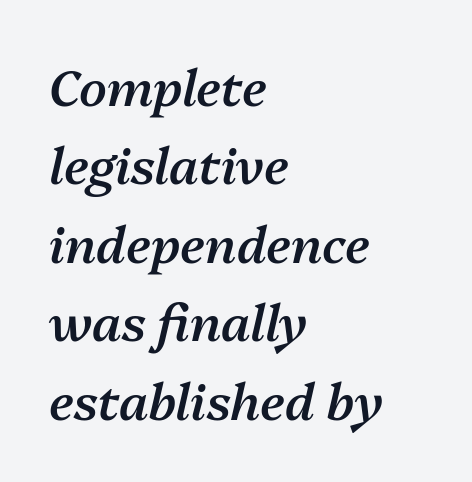
Q: Is the text bold? A: Semi-bold.
Q: Is the text italic (slanted)? A: Yes, it leans right by about 13 degrees.
Q: Is the text underlined? A: No.
Q: How is the paragraph aligned? A: Left-aligned.
Q: Is the spacing between letters normal or unusually wide? A: Normal.
Q: Is the spacing between lines tight, normal or loose? A: Normal.
Q: Width (condensed, normal, or wide)? A: Normal.
Q: Stroke contrast? A: Medium.
Q: x-height? A: Medium.
Q: Monospaced? A: No.
